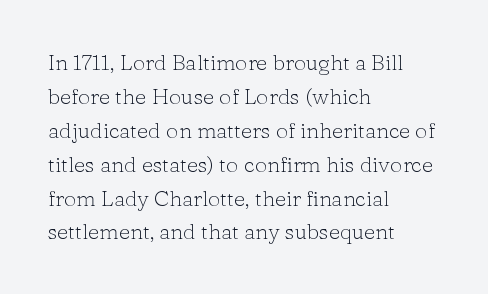
Q: Is the text bold? A: No.
Q: Is the text italic (slanted)? A: No, it is upright.
Q: Is the text underlined? A: No.
Q: How is the paragraph aligned? A: Left-aligned.
Q: Is the spacing between letters normal or unusually wide? A: Normal.
Q: Is the spacing between lines tight, normal or loose? A: Normal.
